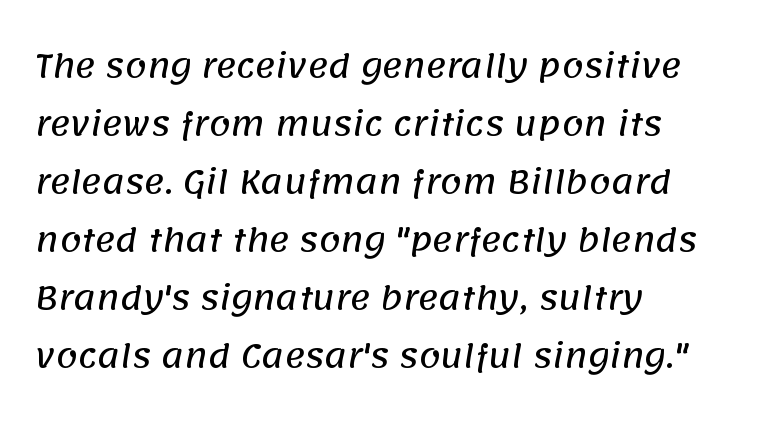
Q: Is the typeface a serif or a sans-serif typeface? A: Sans-serif.
Q: Is the text underlined? A: No.
Q: How is the paragraph aligned? A: Left-aligned.
Q: Is the spacing between letters normal or unusually wide? A: Normal.
Q: Width (condensed, normal, or wide)? A: Normal.
Q: Stroke contrast? A: Low.
Q: x-height? A: Large.
Q: Monospaced? A: No.
